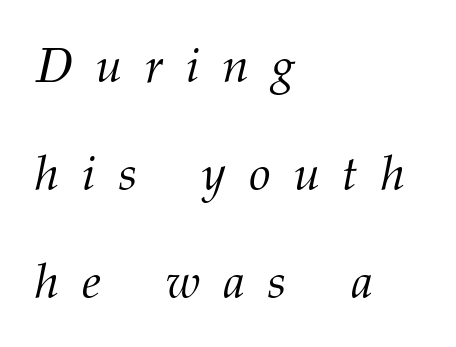
The image shows 49 px light serif type, italic (leaning right); set left-aligned, loose line spacing (2.2x), unusually wide letter spacing (+0.47 em), not underlined; medium stroke contrast and a medium x-height.
